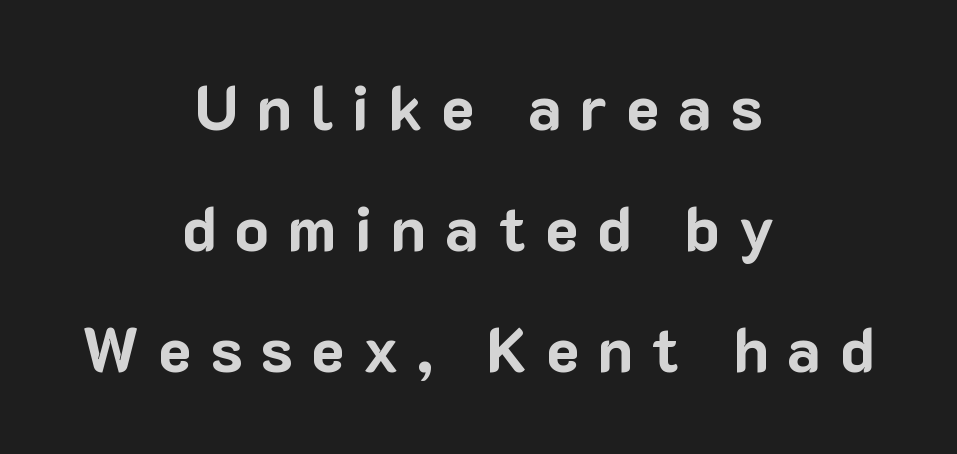
{"serif": "no", "italic": "no", "bold": "yes", "weight": "bold", "width": "normal", "stroke_contrast": "low", "x_height": "medium", "monospaced": "no", "underline": "no", "align": "center", "line_spacing": "loose", "line_spacing_ratio": 1.95, "letter_spacing": "wide", "letter_spacing_em": 0.3, "glyph_px": 62}
